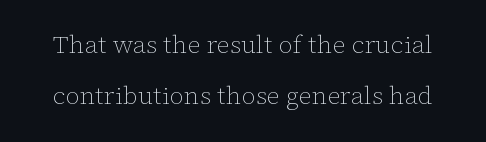
The image shows 25 px text type, upright; set loose line spacing (2.06x), normal letter spacing, not underlined.
